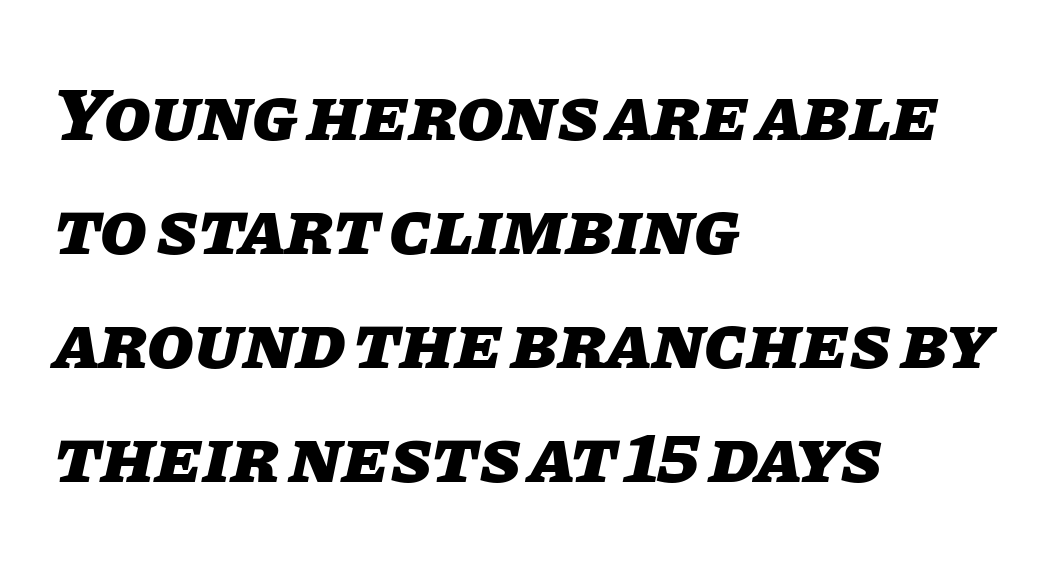
The image shows 76 px heavy type, italic (leaning right); set left-aligned, normal line spacing (1.5x), normal letter spacing, not underlined; low stroke contrast and a large x-height.
